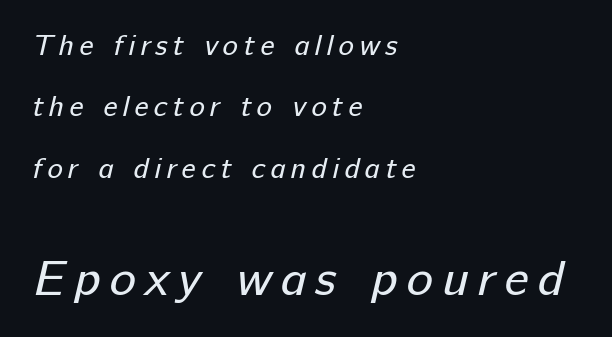
These two chunks differ in scale, with the bottom chunk taking the larger measure. The space beneath each line is pristine and unruled. A great deal of white space separates one row of letters from the next. Is the block centered? No — it sits flush against the left margin.
